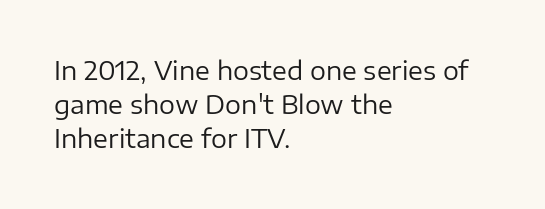
The area under the type is left untouched. A roman cut, with each character standing at attention. Observe the ordinary spacing: letters are neighbours, not strangers. Notice how the passage keeps a crisp vertical edge on the left only.
